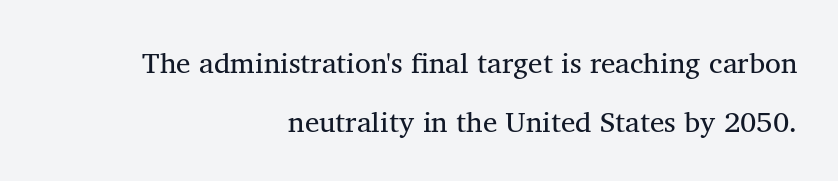
{"serif": "yes", "italic": "no", "bold": "no", "weight": "regular", "width": "normal", "stroke_contrast": "medium", "x_height": "medium", "monospaced": "no", "underline": "no", "align": "right", "line_spacing": "loose", "line_spacing_ratio": 2.03, "letter_spacing": "normal", "letter_spacing_em": 0.0, "glyph_px": 29}
